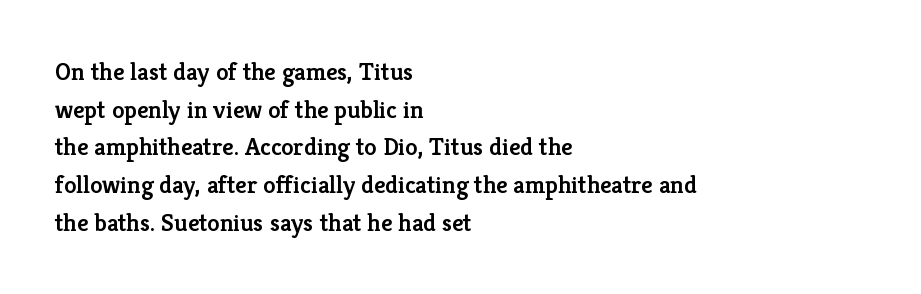
Q: Is the text bold? A: Semi-bold.
Q: Is the text italic (slanted)? A: No, it is upright.
Q: Is the text underlined? A: No.
Q: How is the paragraph aligned? A: Left-aligned.
Q: Is the spacing between letters normal or unusually wide? A: Normal.
Q: Is the spacing between lines tight, normal or loose? A: Normal.
